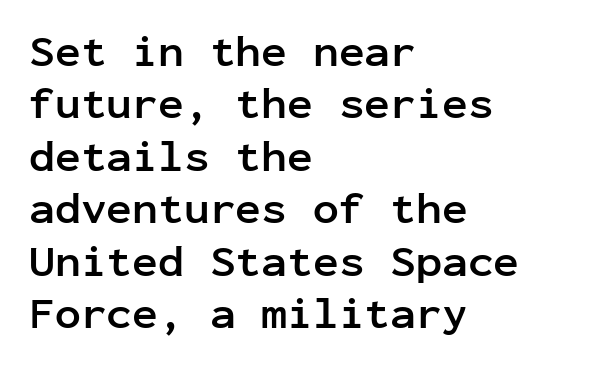
The image shows 43 px semibold sans-serif type, upright, monospaced; set left-aligned, line spacing 1.22x, normal letter spacing, not underlined; low stroke contrast and a medium x-height.
